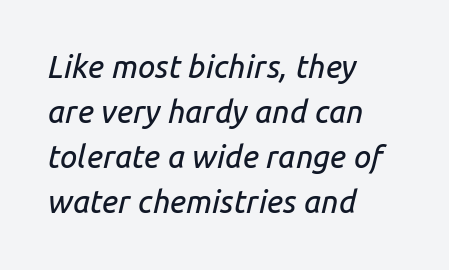
Between one letter and the next there's only the usual sliver of space. Any mark beneath the type? The region is blank. These lines are set flush left with a ragged right edge. Each letter keeps its own natural width here, so spacing adapts to shape. In terms of leading, this rendering sits right in the middle.
